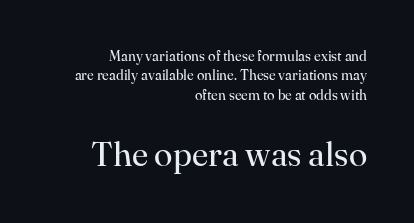
Q: Is the text bold? A: No.
Q: Is the text italic (slanted)? A: No, it is upright.
Q: Is the typeface a serif or a sans-serif typeface? A: Serif.
Q: Is the text underlined? A: No.
Q: How is the paragraph aligned? A: Right-aligned.
Q: Is the spacing between letters normal or unusually wide? A: Normal.
Q: Is the spacing between lines tight, normal or loose? A: Normal.
Q: Which block of text is set in a larger size, the first (top) or the second (bottom)? A: The second (bottom) one.
Q: Width (condensed, normal, or wide)? A: Normal.
Q: Stroke contrast? A: High.
Q: x-height? A: Small.
Q: Monospaced? A: No.
